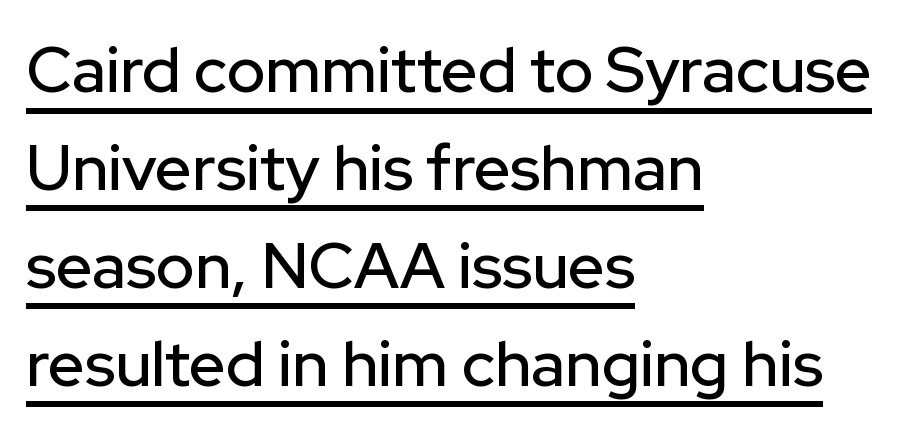
Where is the straight margin? On the left. Grotesque or geometric, the face here clearly has no serifs. Horizontal bands of white between lines are of average thickness. Notice how the stems are strictly vertical — no italics here.
